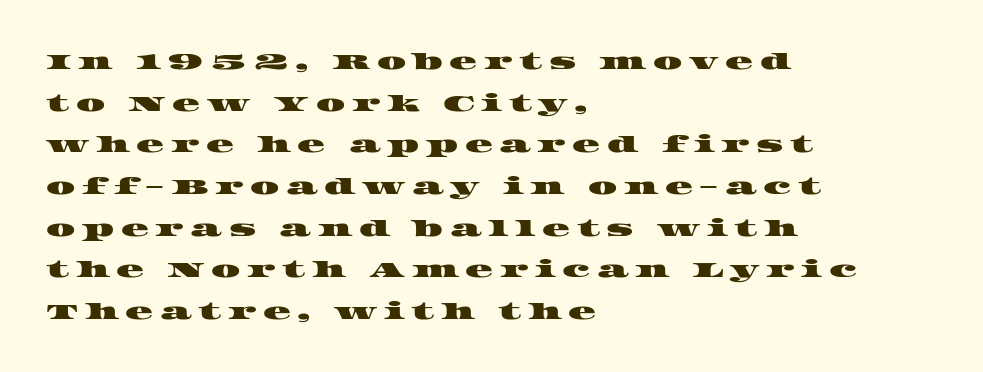
What stands out about the letter spacing? Its width — letters are far apart. Any mark beneath the type? The region is blank. Which margin do the lines hug? The left one — the right edge is uneven.
